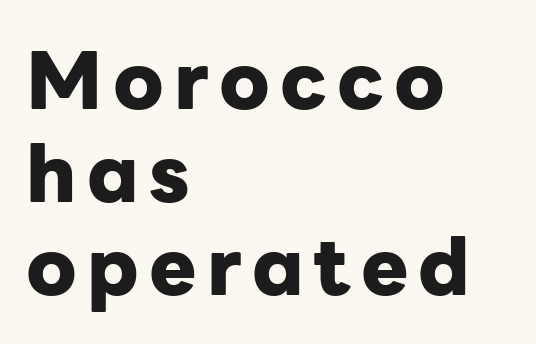
{"serif": "no", "italic": "no", "bold": "yes", "weight": "heavy", "width": "normal", "stroke_contrast": "low", "x_height": "medium", "monospaced": "no", "underline": "no", "align": "left", "line_spacing_ratio": 1.18, "glyph_px": 79}
